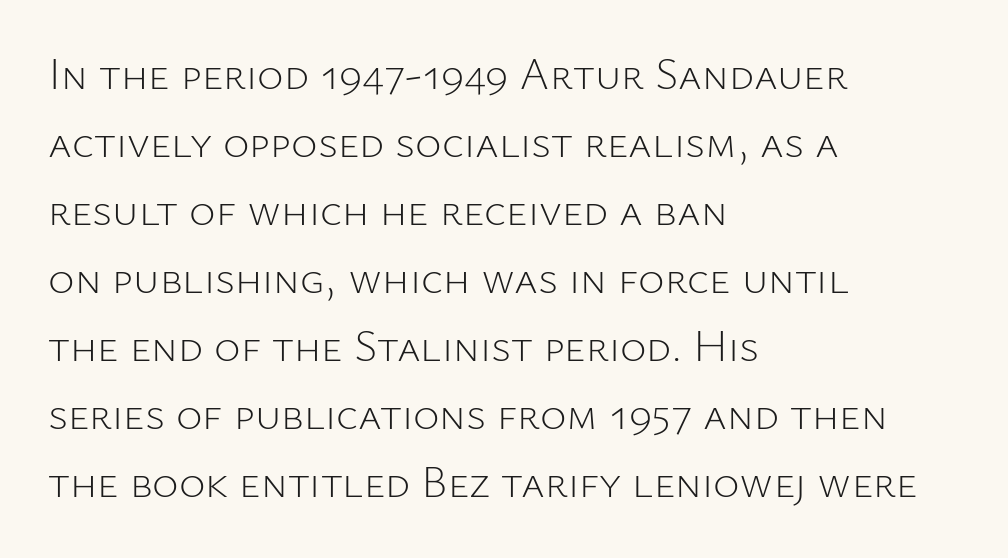
{"serif": "no", "italic": "no", "bold": "no", "weight": "light", "width": "normal", "stroke_contrast": "low", "x_height": "medium", "monospaced": "no", "underline": "no", "align": "left", "line_spacing": "normal", "line_spacing_ratio": 1.51, "letter_spacing": "normal", "letter_spacing_em": 0.0, "glyph_px": 45}
